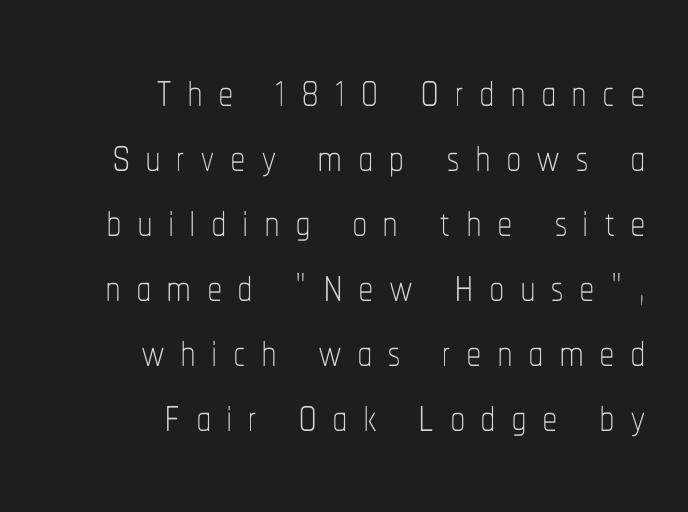
{"italic": "no", "bold": "no", "weight": "thin", "width": "condensed", "stroke_contrast": "low", "x_height": "medium", "monospaced": "no", "underline": "no", "align": "right", "line_spacing": "tight", "line_spacing_ratio": 1.05, "letter_spacing": "wide", "letter_spacing_em": 0.24, "glyph_px": 62}
